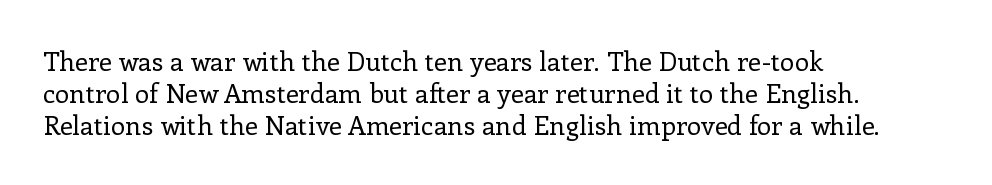
The passage shown is not underscored anywhere. Words appear dense and cohesive because spacing is normal. Alignment: flush left. Unlike italic type, these characters show no tilt at all.
